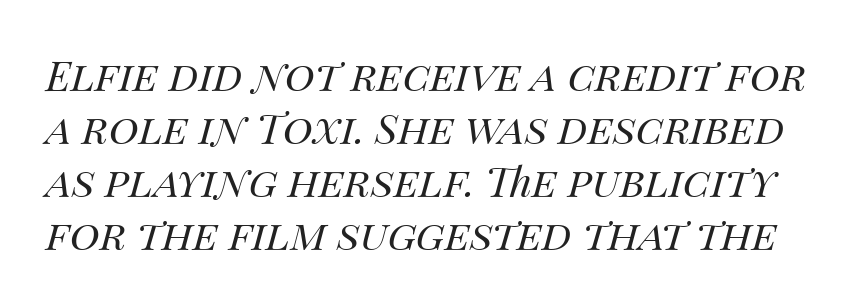
Q: Is the text bold? A: No.
Q: Is the text italic (slanted)? A: Yes, it leans right by about 14 degrees.
Q: Is the text underlined? A: No.
Q: Is the spacing between letters normal or unusually wide? A: Normal.
Q: Is the spacing between lines tight, normal or loose? A: Normal.
Q: Width (condensed, normal, or wide)? A: Normal.
Q: Stroke contrast? A: Medium.
Q: x-height? A: Large.
Q: Monospaced? A: No.
